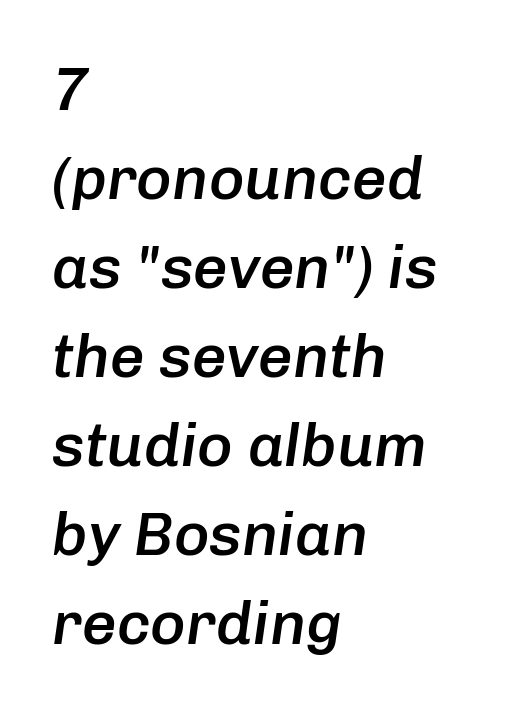
Q: Is the text bold? A: Semi-bold.
Q: Is the text italic (slanted)? A: Yes, it leans right by about 8 degrees.
Q: Is the text underlined? A: No.
Q: How is the paragraph aligned? A: Left-aligned.
Q: Is the spacing between letters normal or unusually wide? A: Normal.
Q: Is the spacing between lines tight, normal or loose? A: Normal.
Q: Width (condensed, normal, or wide)? A: Normal.
Q: Stroke contrast? A: Low.
Q: x-height? A: Medium.
Q: Monospaced? A: No.
